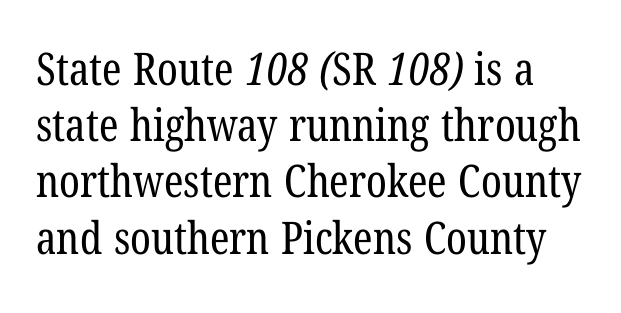
Q: Is the text bold? A: No.
Q: Is the typeface a serif or a sans-serif typeface? A: Serif.
Q: Is the text underlined? A: No.
Q: Is the spacing between letters normal or unusually wide? A: Normal.
Q: Is the spacing between lines tight, normal or loose? A: Normal.
Q: Width (condensed, normal, or wide)? A: Condensed.
Q: Stroke contrast? A: Low.
Q: x-height? A: Medium.
Q: Monospaced? A: No.
